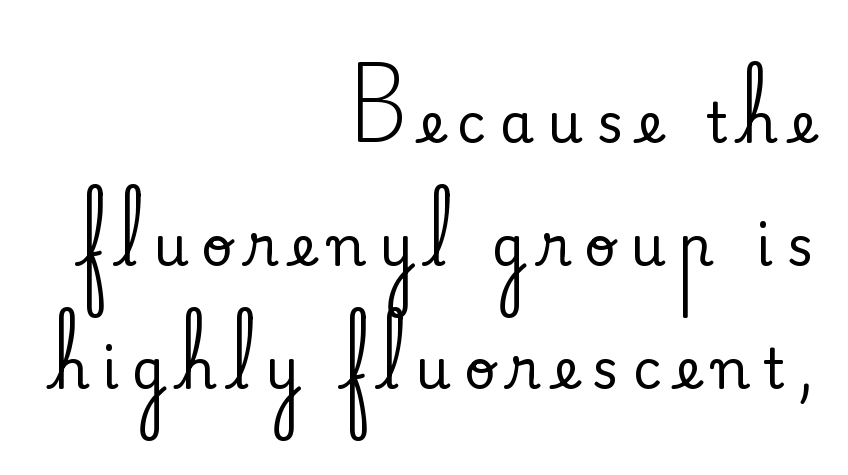
One-word summary of the alignment: right. Successive baselines arrive slowly, with a big drop between each. Letters rest on an invisible, unmarked baseline. Ascenders rise straight up at ninety degrees. Display-style spreading of the glyphs; the letterfit is very open. In terms of letterform style, serifs are clearly present.
